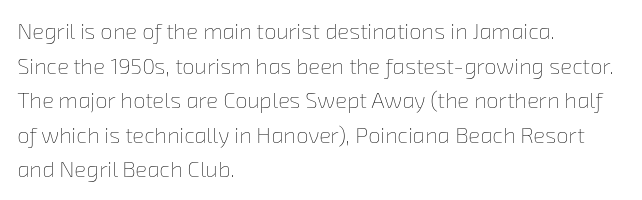
Q: Is the text bold? A: No.
Q: Is the text underlined? A: No.
Q: How is the paragraph aligned? A: Left-aligned.
Q: Is the spacing between letters normal or unusually wide? A: Normal.
Q: Is the spacing between lines tight, normal or loose? A: Normal.
